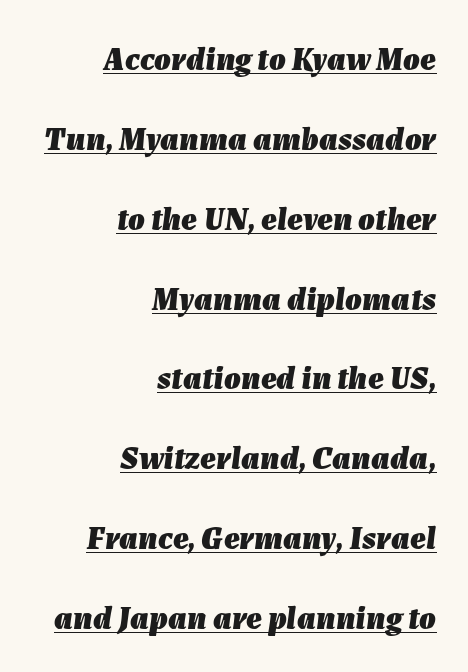
Quick note: underline on. Layout note: lines flush right. Notice the wide empty band between every row — that's loose leading. There is no visible air inserted between adjacent glyphs. This sample has the flowing, uneven cadence of proportional lettering.
